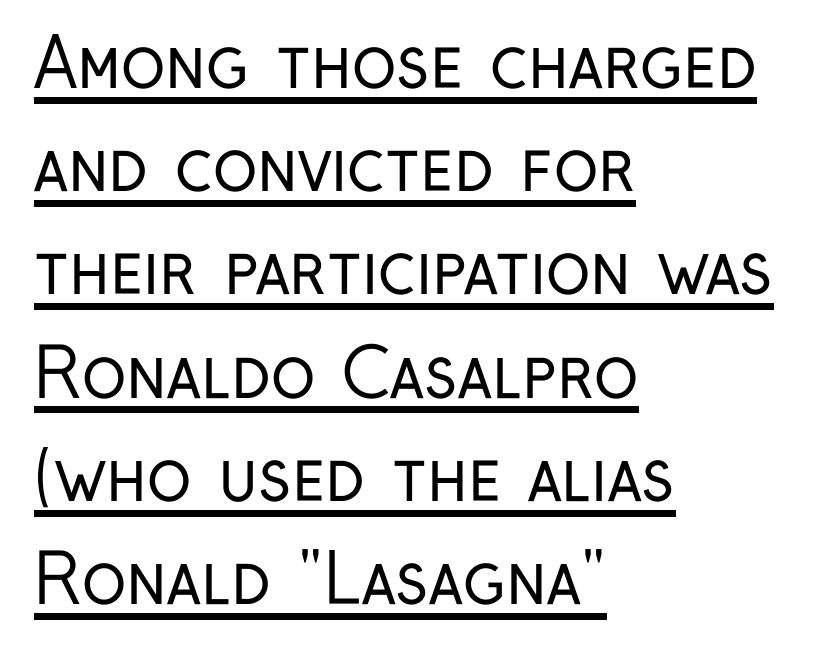
Q: Is the text bold? A: No.
Q: Is the text italic (slanted)? A: No, it is upright.
Q: Is the typeface a serif or a sans-serif typeface? A: Sans-serif.
Q: Is the text underlined? A: Yes.
Q: How is the paragraph aligned? A: Left-aligned.
Q: Is the spacing between letters normal or unusually wide? A: Normal.
Q: Is the spacing between lines tight, normal or loose? A: Normal.
Q: Width (condensed, normal, or wide)? A: Condensed.
Q: Stroke contrast? A: Low.
Q: x-height? A: Medium.
Q: Monospaced? A: No.
